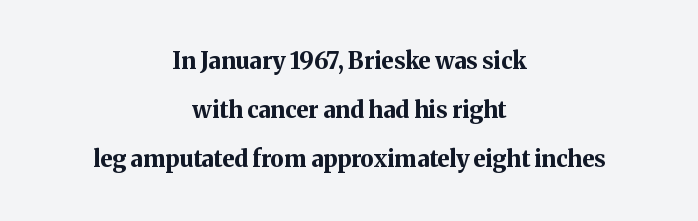
The image shows 23 px bold type, upright; set centered, loose line spacing (2.14x), normal letter spacing, not underlined.
